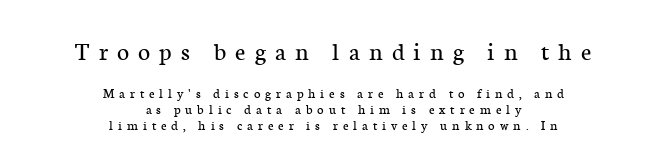
Q: Is the text bold? A: No.
Q: Is the text italic (slanted)? A: No, it is upright.
Q: Is the text underlined? A: No.
Q: How is the paragraph aligned? A: Centered.
Q: Is the spacing between letters normal or unusually wide? A: Unusually wide.
Q: Which block of text is set in a larger size, the first (top) or the second (bottom)? A: The first (top) one.
